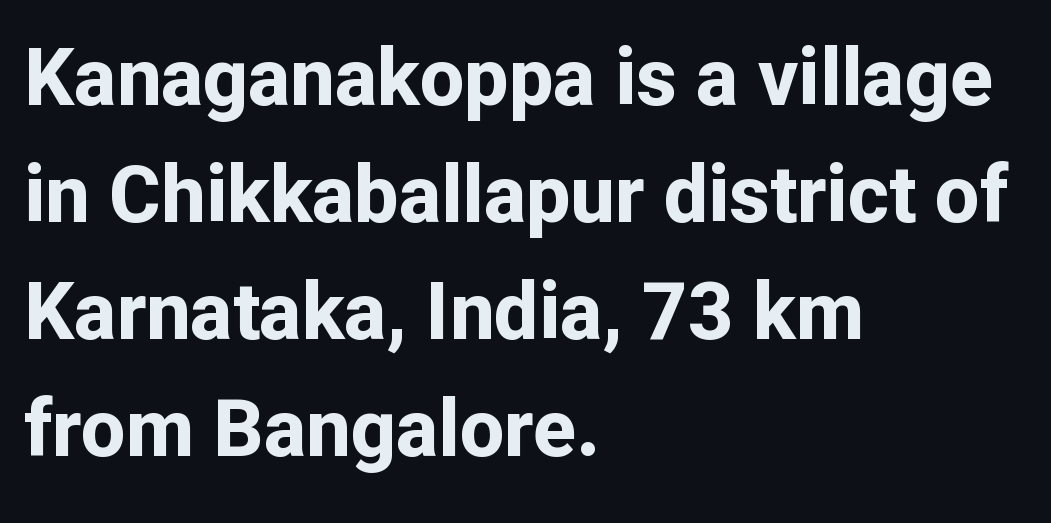
{"serif": "no", "italic": "no", "bold": "yes", "weight": "bold", "width": "normal", "stroke_contrast": "low", "x_height": "medium", "monospaced": "no", "underline": "no", "align": "left", "line_spacing": "normal", "line_spacing_ratio": 1.48, "letter_spacing": "normal", "letter_spacing_em": 0.0, "glyph_px": 79}
